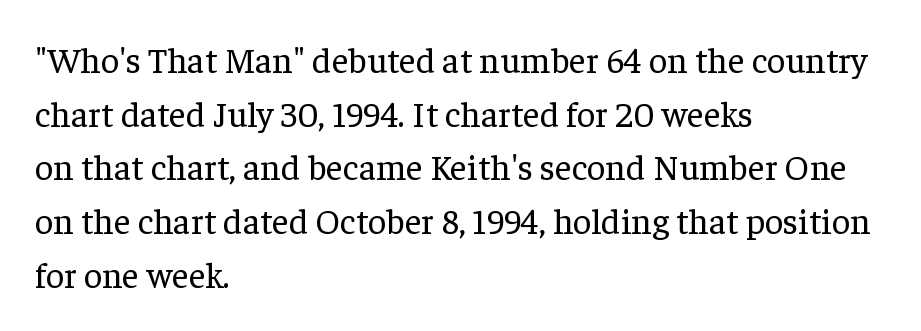
Q: Is the text bold? A: No.
Q: Is the text italic (slanted)? A: No, it is upright.
Q: Is the typeface a serif or a sans-serif typeface? A: Serif.
Q: Is the text underlined? A: No.
Q: How is the paragraph aligned? A: Left-aligned.
Q: Is the spacing between letters normal or unusually wide? A: Normal.
Q: Is the spacing between lines tight, normal or loose? A: Normal.
Q: Width (condensed, normal, or wide)? A: Normal.
Q: Stroke contrast? A: Low.
Q: x-height? A: Medium.
Q: Monospaced? A: No.
